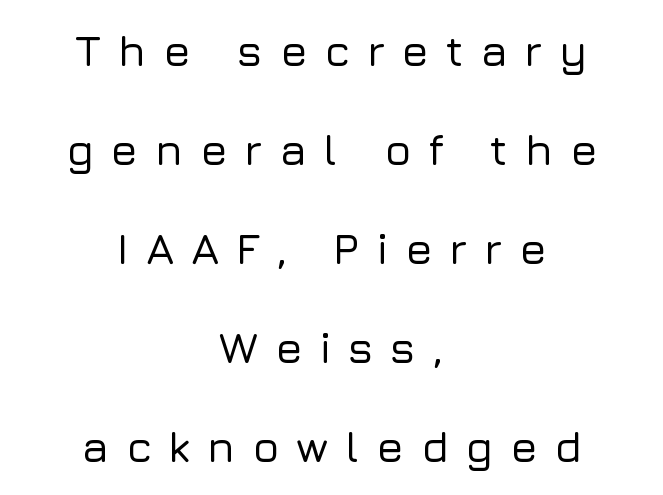
{"serif": "no", "italic": "no", "width": "normal", "stroke_contrast": "low", "x_height": "medium", "monospaced": "no", "underline": "no", "align": "center", "line_spacing": "loose", "line_spacing_ratio": 2.25, "letter_spacing": "wide", "letter_spacing_em": 0.38, "glyph_px": 44}
